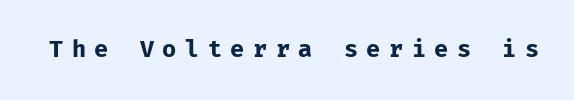
Tracking value appears strongly positive — letters spread wide. The type sits square on the baseline with zero lean. The baseline area is clear. Pretty heavy lettering here — definitely bold.
